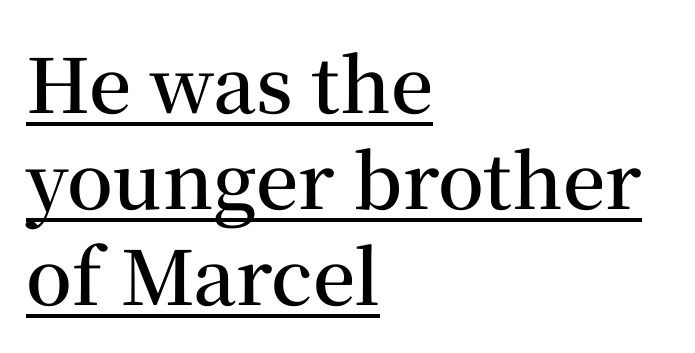
Default kerning and tracking; the words read as compact shapes. Stroke terminals: seriffed. Each line starts at the same left margin while the right side varies. This is the in-between weight designers call semibold or demi. Varying glyph widths throughout — classic text-font behaviour.
